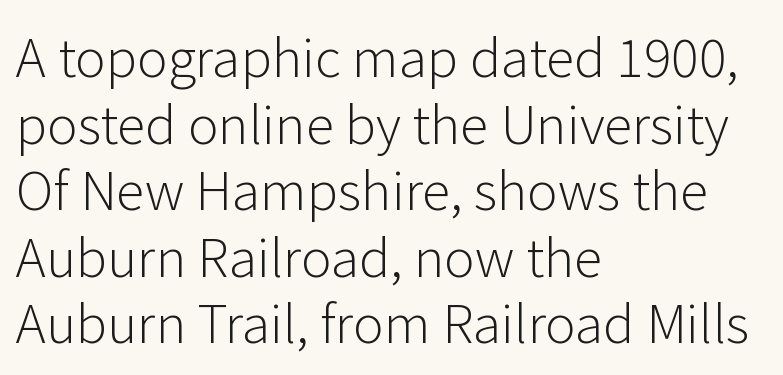
This sample uses a sans-serif face. Just letters on the line, the space beneath them empty. Here the designer chose a conventional face with non-uniform glyph widths. Observe the ordinary spacing: letters are neighbours, not strangers. This is roman type, the default non-slanted kind. Honestly, the row spacing looks completely unremarkable.
